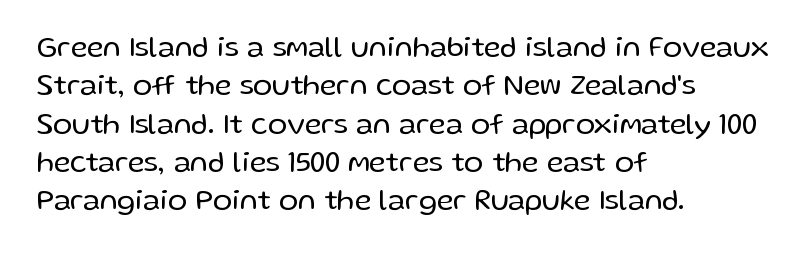
Q: Is the text bold? A: No.
Q: Is the text italic (slanted)? A: No, it is upright.
Q: Is the typeface a serif or a sans-serif typeface? A: Sans-serif.
Q: Is the text underlined? A: No.
Q: How is the paragraph aligned? A: Left-aligned.
Q: Is the spacing between letters normal or unusually wide? A: Normal.
Q: Is the spacing between lines tight, normal or loose? A: Normal.
Q: Width (condensed, normal, or wide)? A: Normal.
Q: Stroke contrast? A: Low.
Q: x-height? A: Medium.
Q: Monospaced? A: No.
